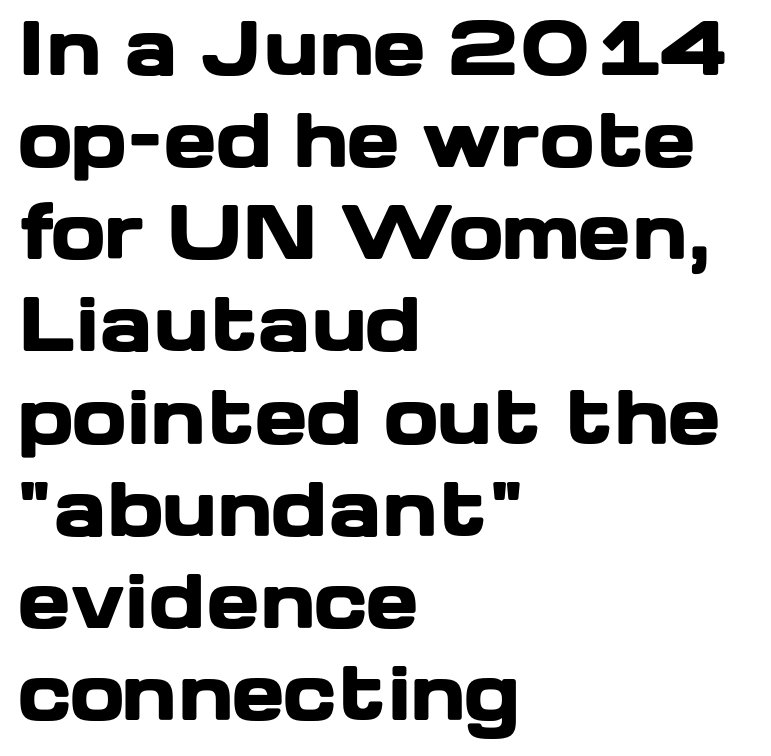
The passage shown is typeset with a sans-serif family. Each glyph is drawn with heavy, bold strokes. This sample has the flowing, uneven cadence of proportional lettering. Check the space under the baseline: it is left empty. Compared with typical paragraphs, the rows here are spaced about the same. Every character sits straight up, as roman type does.
